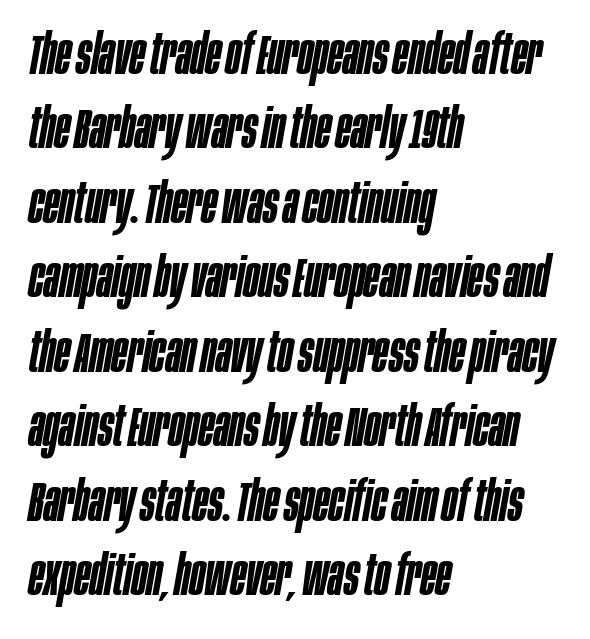
The image shows 56 px semibold, condensed type, italic (leaning right); set left-aligned, normal line spacing (1.33x), normal letter spacing, not underlined; low stroke contrast and a large x-height.
